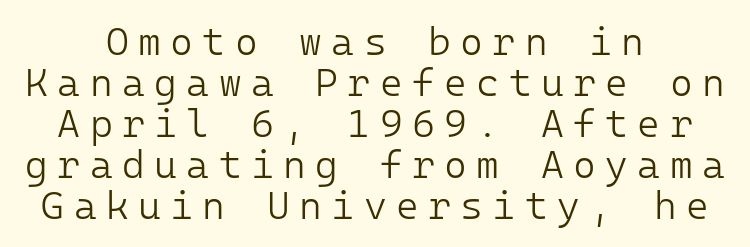
Q: Is the text bold? A: No.
Q: Is the text italic (slanted)? A: No, it is upright.
Q: Is the typeface a serif or a sans-serif typeface? A: Sans-serif.
Q: Is the text underlined? A: No.
Q: How is the paragraph aligned? A: Centered.
Q: Is the spacing between letters normal or unusually wide? A: Unusually wide.
Q: Is the spacing between lines tight, normal or loose? A: Tight.
Q: Width (condensed, normal, or wide)? A: Normal.
Q: Stroke contrast? A: Low.
Q: x-height? A: Medium.
